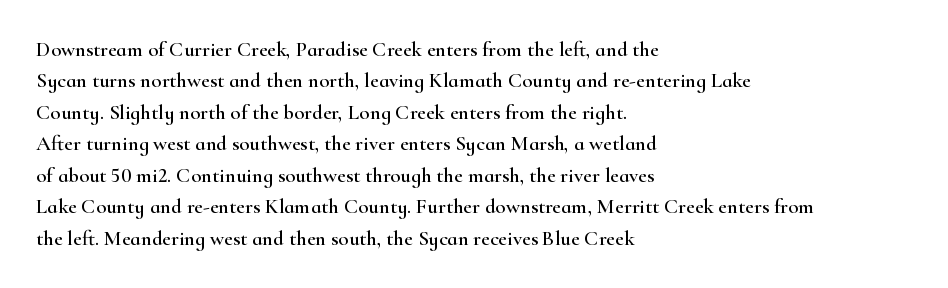
{"italic": "no", "underline": "no", "align": "left", "line_spacing": "normal", "line_spacing_ratio": 1.5, "letter_spacing": "normal", "letter_spacing_em": 0.0, "glyph_px": 21}
